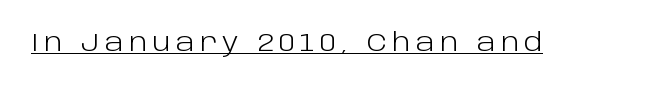
The image shows 25 px text type, upright; set unusually wide letter spacing (+0.21 em), underlined.
